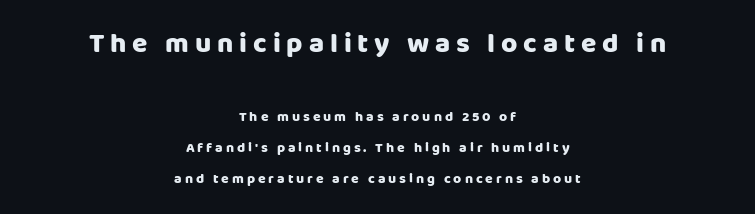
Between these two stacked blocks, the higher one wins on size. Descenders hang freely into open space. Line starts and ends both wander, symmetrically. The rendering uses natural spacing where letterforms have individual widths. You could only call the tracking loose — the letters float apart. Rendered with straight, roman letterforms.
